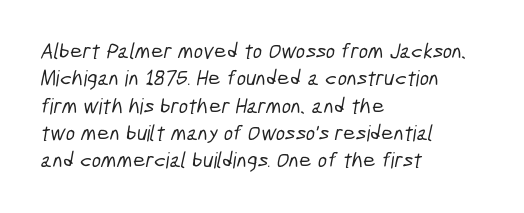
Q: Is the text underlined? A: No.
Q: How is the paragraph aligned? A: Left-aligned.
Q: Is the spacing between letters normal or unusually wide? A: Normal.
